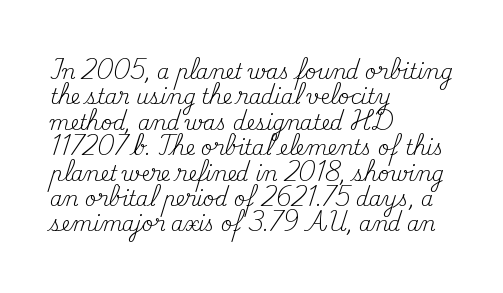
{"bold": "no", "underline": "no", "align": "left", "line_spacing": "normal", "line_spacing_ratio": 1.27, "letter_spacing": "normal", "letter_spacing_em": 0.0, "glyph_px": 20}
